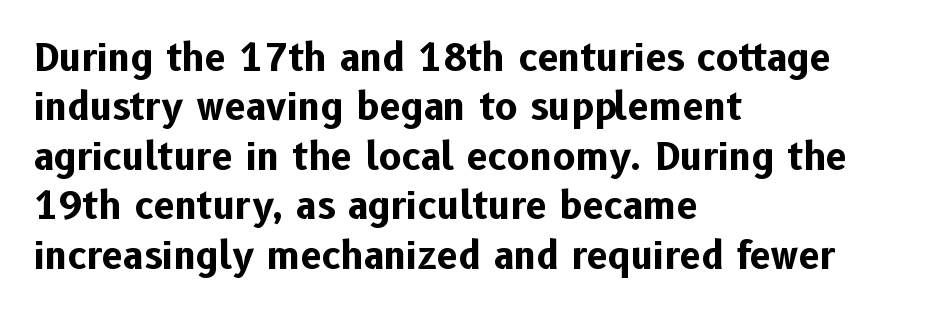
Here the glyphs are tracked normally, forming tight word shapes. What weight is shown? A full bold with thick strokes. Does the leading feel generous? No, just average. The compositor pushed each line to the left boundary.
